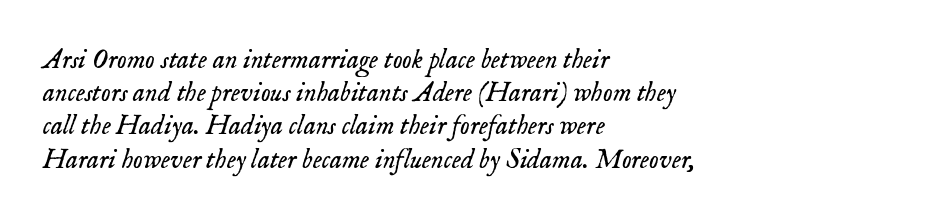
{"italic": "yes", "lean": "right", "slant_degrees": 18, "bold": "no", "underline": "no", "align": "left", "line_spacing_ratio": 1.23, "letter_spacing": "normal", "letter_spacing_em": 0.0, "glyph_px": 27}
